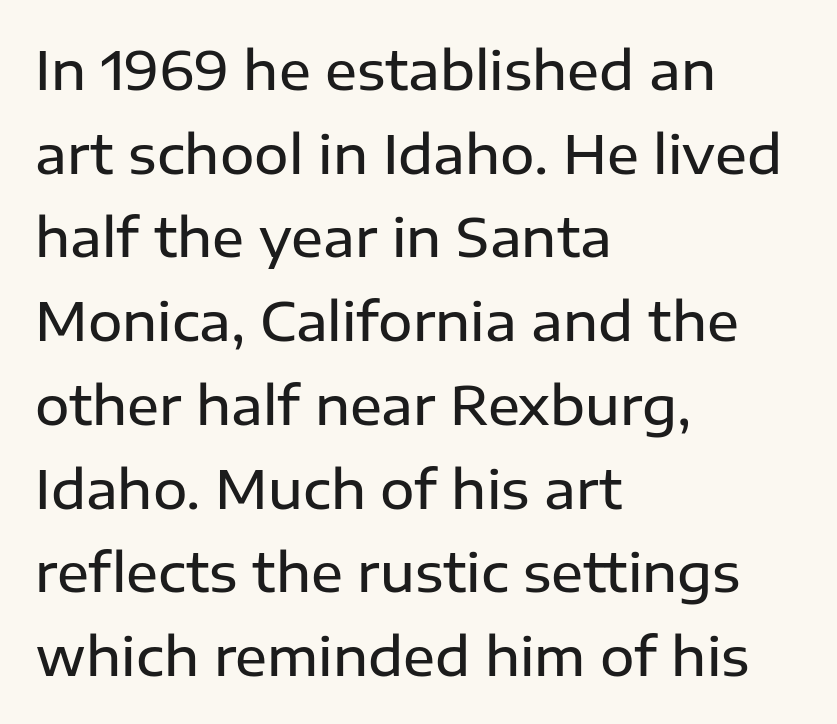
Q: Is the text bold? A: Semi-bold.
Q: Is the text italic (slanted)? A: No, it is upright.
Q: Is the typeface a serif or a sans-serif typeface? A: Sans-serif.
Q: Is the text underlined? A: No.
Q: How is the paragraph aligned? A: Left-aligned.
Q: Is the spacing between letters normal or unusually wide? A: Normal.
Q: Is the spacing between lines tight, normal or loose? A: Normal.
Q: Width (condensed, normal, or wide)? A: Normal.
Q: Stroke contrast? A: Low.
Q: x-height? A: Medium.
Q: Monospaced? A: No.
